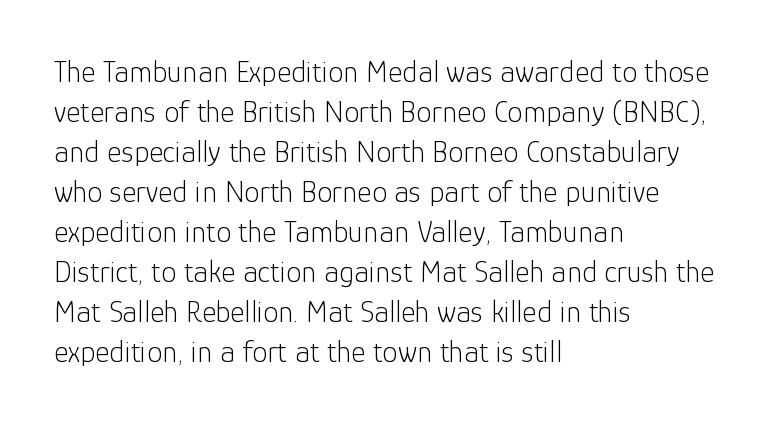
Grotesque or geometric, the face here clearly has no serifs. If you drew a ruler down the left edge, every line would touch it. This sample has the flowing, uneven cadence of proportional lettering. The area under the type is left untouched.
